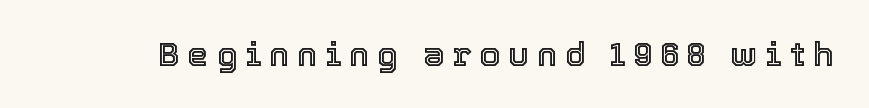
Honestly, there is no underline to notice here at all. This rendering widens character spacing well past its baseline value. Posture: upright roman. Note the varied advance widths — an 'i' is clearly narrower than an 'm'.
